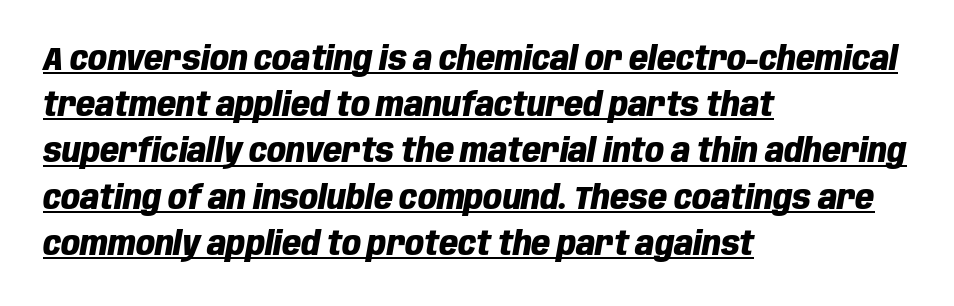
A full-strength bold gives these letters their thick strokes. Honestly, the row spacing looks completely unremarkable. Character widths vary here, with narrow letters taking less room than wide ones. Honestly, the underline is the first thing you notice here. The font's italic variant was chosen for this text. Here the glyphs are tracked normally, forming tight word shapes.
